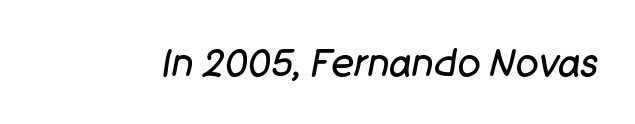
Q: Is the text bold? A: No.
Q: Is the text italic (slanted)? A: Yes, it leans right by about 11 degrees.
Q: Is the text underlined? A: No.
Q: Is the spacing between letters normal or unusually wide? A: Normal.
Q: Width (condensed, normal, or wide)? A: Normal.
Q: Stroke contrast? A: Low.
Q: x-height? A: Large.
Q: Monospaced? A: No.
